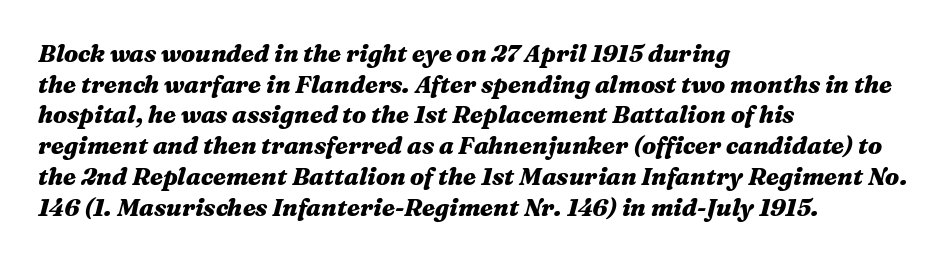
The image shows 24 px bold type, italic (leaning right); set left-aligned, normal line spacing (1.28x), normal letter spacing, not underlined.
